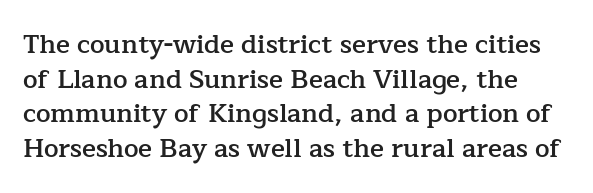
The image shows 26 px text type, upright; set normal line spacing (1.33x), normal letter spacing, not underlined.
